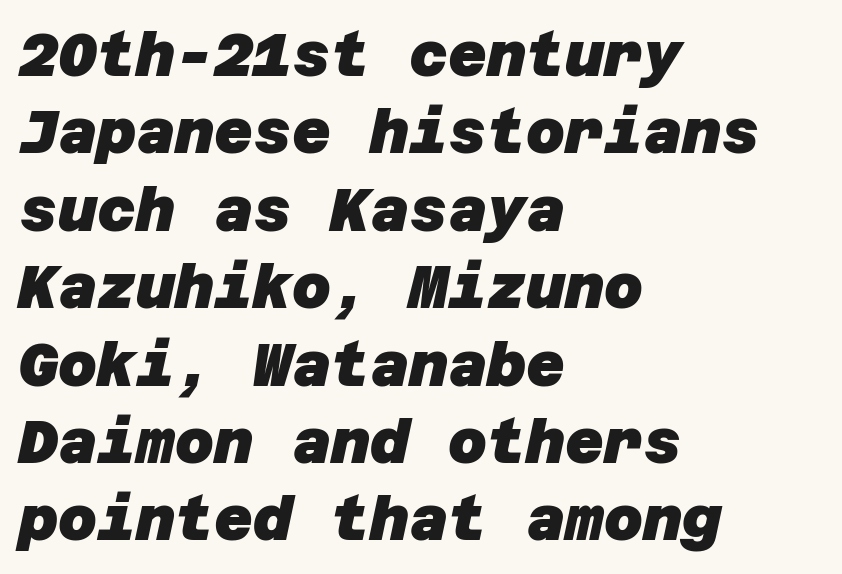
The image shows 60 px heavy sans-serif type; set left-aligned, normal line spacing (1.29x), normal letter spacing, not underlined; low stroke contrast and a large x-height.
